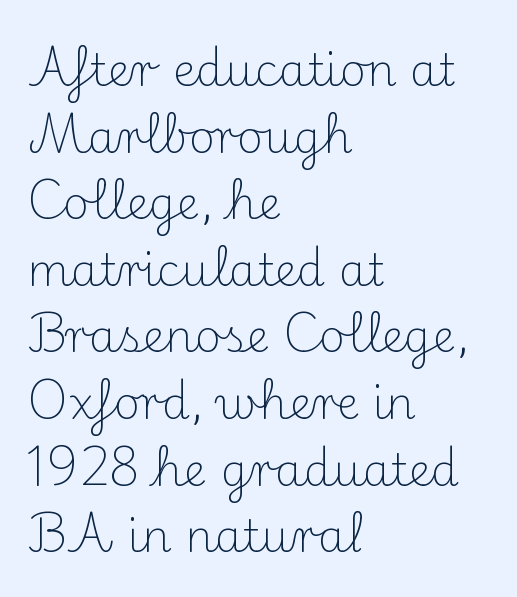
The image shows 45 px light serif type, upright; set left-aligned, normal line spacing (1.48x), normal letter spacing, not underlined; medium stroke contrast and a small x-height.
